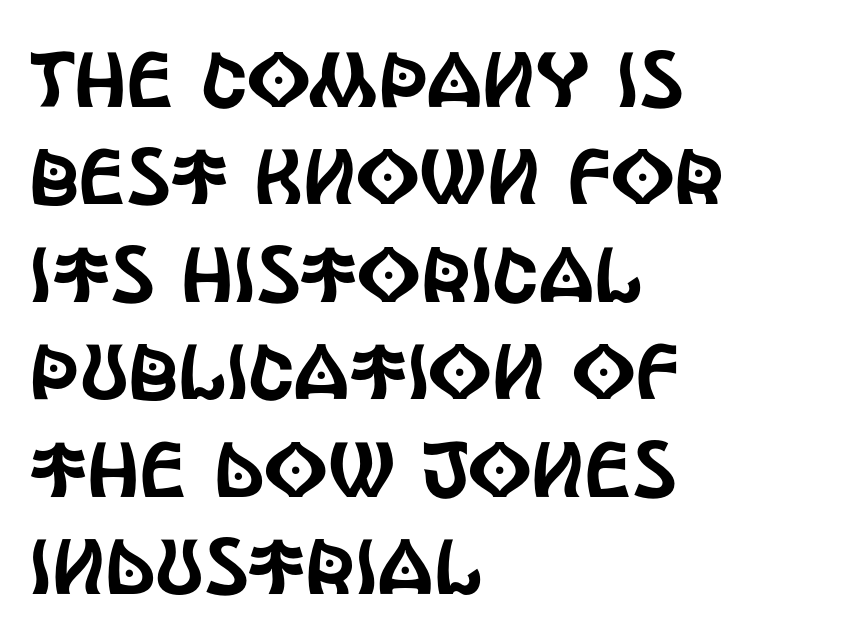
The image shows 78 px condensed sans-serif type, upright; set left-aligned, normal line spacing (1.25x), normal letter spacing, not underlined; a large x-height.
